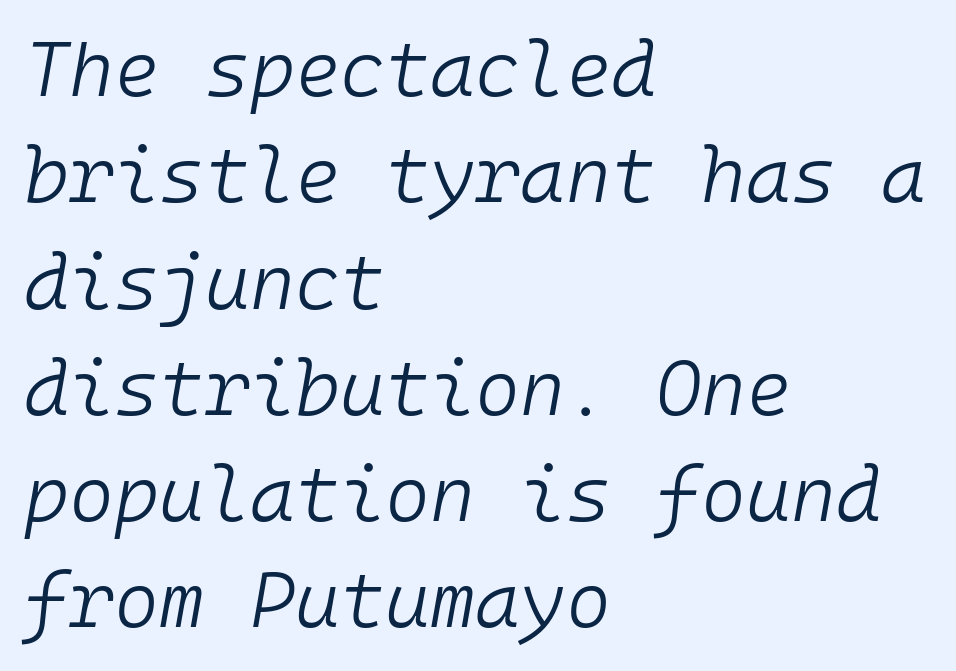
Q: Is the text bold? A: No.
Q: Is the text italic (slanted)? A: Yes, it leans right by about 10 degrees.
Q: Is the text underlined? A: No.
Q: How is the paragraph aligned? A: Left-aligned.
Q: Is the spacing between letters normal or unusually wide? A: Normal.
Q: Is the spacing between lines tight, normal or loose? A: Normal.
Q: Width (condensed, normal, or wide)? A: Normal.
Q: Stroke contrast? A: Low.
Q: x-height? A: Medium.
Q: Monospaced? A: Yes.
